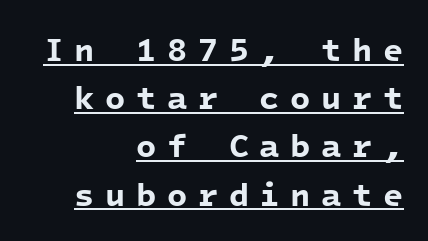
The image shows 33 px bold sans-serif type, monospaced; set right-aligned, normal line spacing (1.46x), unusually wide letter spacing (+0.32 em), underlined; low stroke contrast and a medium x-height.
